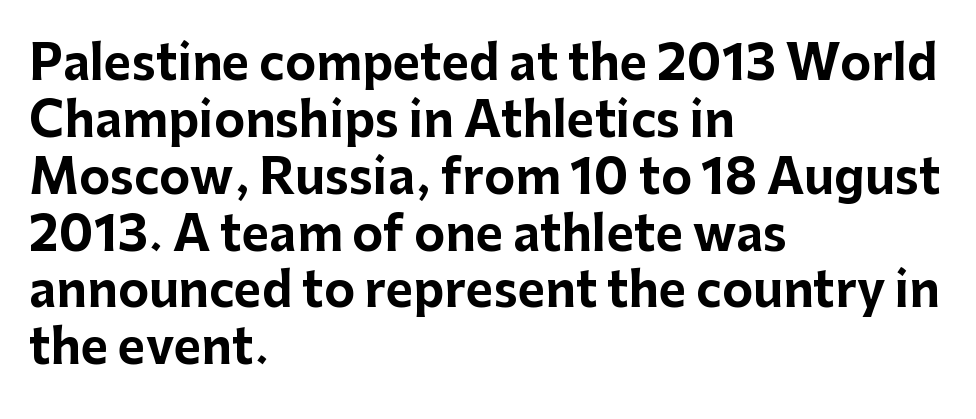
Q: Is the text bold? A: Yes.
Q: Is the text italic (slanted)? A: No, it is upright.
Q: Is the typeface a serif or a sans-serif typeface? A: Sans-serif.
Q: Is the text underlined? A: No.
Q: How is the paragraph aligned? A: Left-aligned.
Q: Is the spacing between letters normal or unusually wide? A: Normal.
Q: Width (condensed, normal, or wide)? A: Normal.
Q: Stroke contrast? A: Low.
Q: x-height? A: Medium.
Q: Monospaced? A: No.
